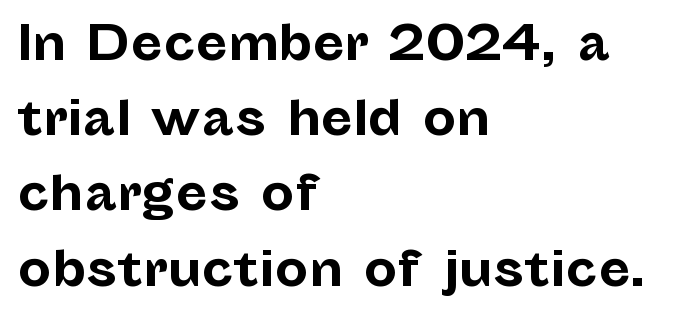
This is sans-serif lettering, the kind often seen on screens and signage. Horizontally, the lines are justified to the leading edge only. The block of text has a typical density, with ordinary space between rows. Underlining? Definitely not there. You could call the tracking neutral — neither tight nor loose. The face used here is proportionally spaced, like ordinary book or web type.
